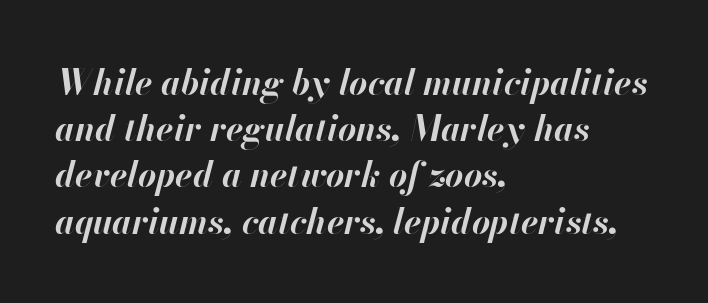
The image shows 35 px bold type, italic (leaning right); set left-aligned, normal line spacing (1.32x), normal letter spacing, not underlined; high stroke contrast and a small x-height.
